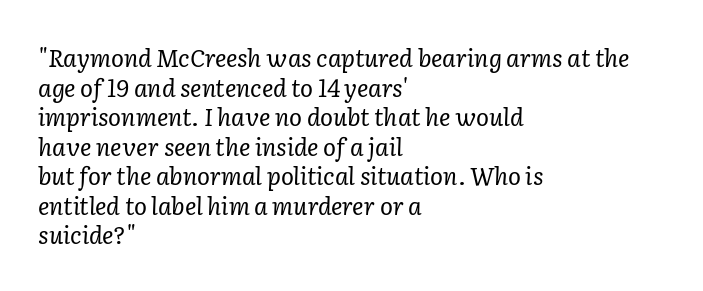
Q: Is the text bold? A: No.
Q: Is the text italic (slanted)? A: Yes, it leans right by about 2 degrees.
Q: Is the text underlined? A: No.
Q: How is the paragraph aligned? A: Left-aligned.
Q: Is the spacing between letters normal or unusually wide? A: Normal.
